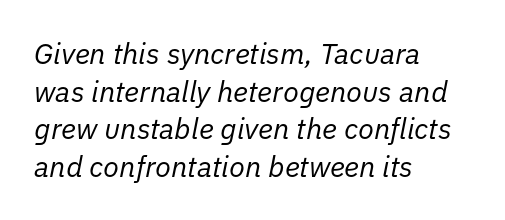
{"italic": "yes", "lean": "right", "slant_degrees": 11, "bold": "no", "weight": "regular", "width": "normal", "stroke_contrast": "low", "x_height": "medium", "monospaced": "no", "underline": "no", "align": "left", "line_spacing": "normal", "line_spacing_ratio": 1.3, "letter_spacing": "normal", "letter_spacing_em": 0.0, "glyph_px": 29}
